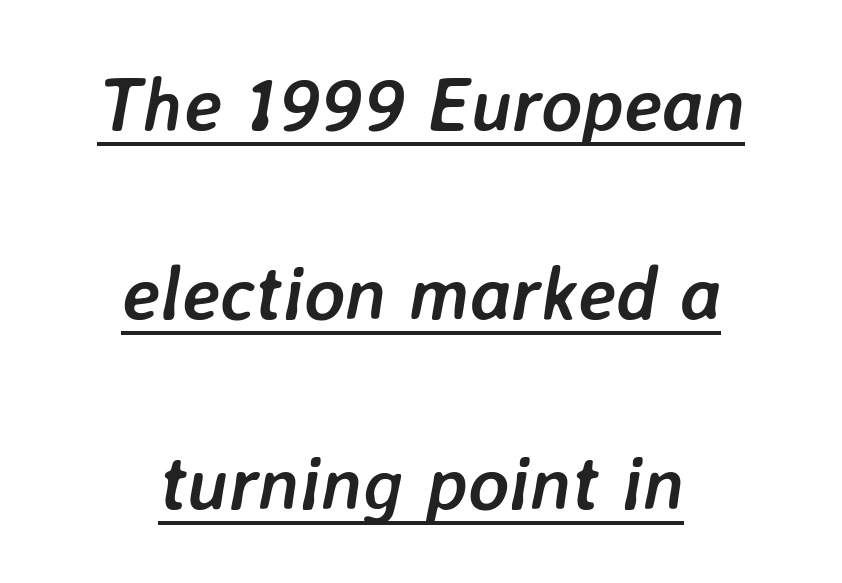
The gaps between neighbouring characters are ordinary and unremarkable. Each new line begins a long way beneath the previous one. These lines stack symmetrically, like a column narrowing and widening about its center. Notice how a bar underscores the lettering throughout. These lines carry a lot of weight — the face is fully bold.
